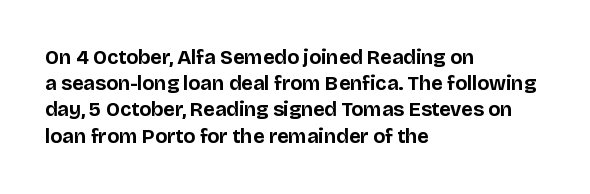
Q: Is the text bold? A: Yes.
Q: Is the text italic (slanted)? A: No, it is upright.
Q: Is the text underlined? A: No.
Q: How is the paragraph aligned? A: Left-aligned.
Q: Is the spacing between letters normal or unusually wide? A: Normal.
Q: Is the spacing between lines tight, normal or loose? A: Normal.
